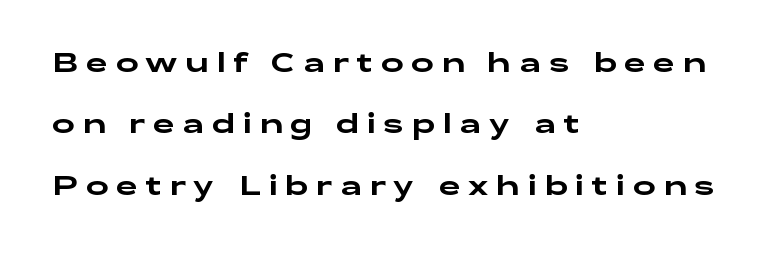
{"italic": "no", "underline": "no", "align": "left", "line_spacing": "loose", "line_spacing_ratio": 2.27, "letter_spacing": "wide", "letter_spacing_em": 0.29, "glyph_px": 27}
